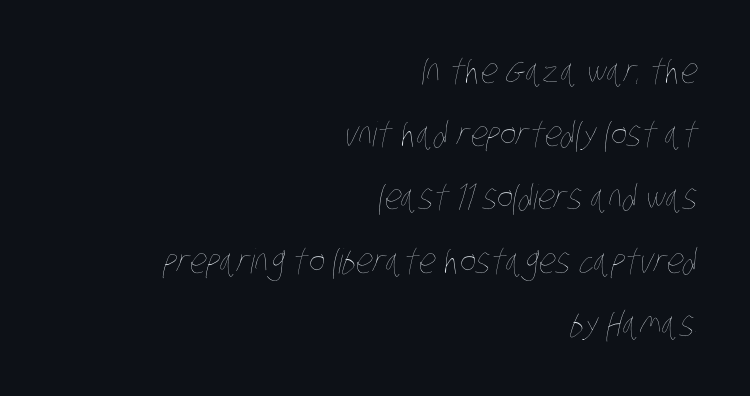
{"bold": "no", "weight": "thin", "width": "condensed", "stroke_contrast": "low", "x_height": "large", "monospaced": "no", "underline": "no", "align": "right", "line_spacing_ratio": 1.86, "letter_spacing": "normal", "letter_spacing_em": 0.0, "glyph_px": 34}
